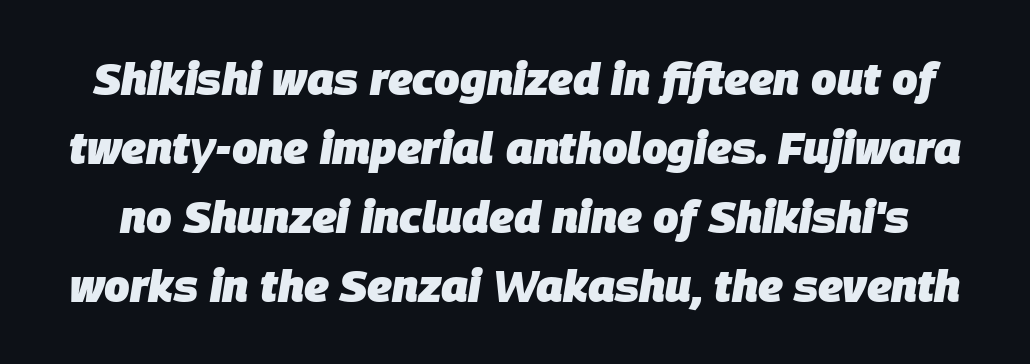
The image shows 45 px heavy type, italic (leaning right); set normal line spacing (1.53x), normal letter spacing, not underlined; low stroke contrast and a large x-height.
